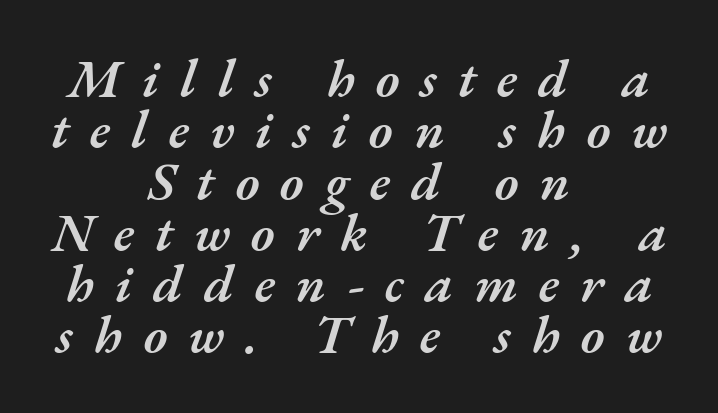
The image shows 54 px semibold type, italic (leaning right); set centered, tight line spacing (0.95x), unusually wide letter spacing (+0.39 em), not underlined; medium stroke contrast and a small x-height.
